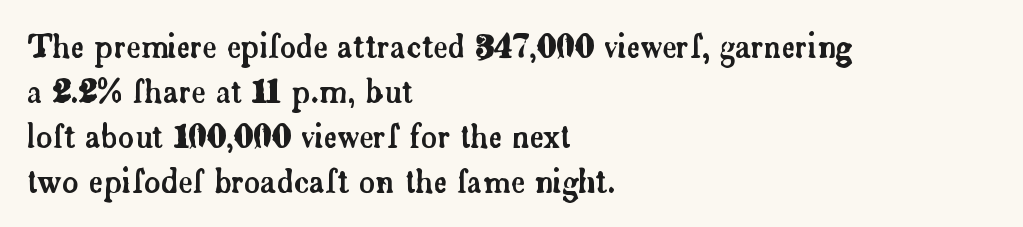
Q: Is the text italic (slanted)? A: No, it is upright.
Q: Is the typeface a serif or a sans-serif typeface? A: Serif.
Q: Is the text underlined? A: No.
Q: How is the paragraph aligned? A: Left-aligned.
Q: Is the spacing between letters normal or unusually wide? A: Normal.
Q: Is the spacing between lines tight, normal or loose? A: Normal.
Q: Width (condensed, normal, or wide)? A: Normal.
Q: Stroke contrast? A: Low.
Q: x-height? A: Small.
Q: Monospaced? A: No.
